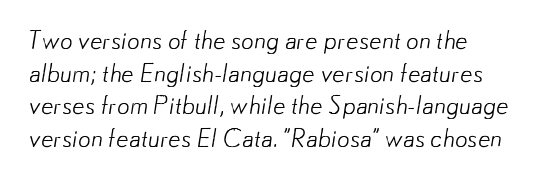
Q: Is the text bold? A: No.
Q: Is the text underlined? A: No.
Q: How is the paragraph aligned? A: Left-aligned.
Q: Is the spacing between letters normal or unusually wide? A: Normal.
Q: Is the spacing between lines tight, normal or loose? A: Normal.
